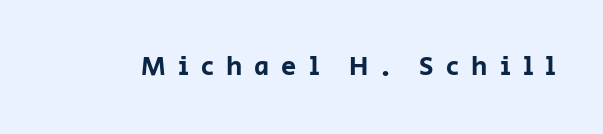
Underlining? Definitely not there. The gaps between neighbouring characters are conspicuously large. Nope, not italic — everything's standing straight.
